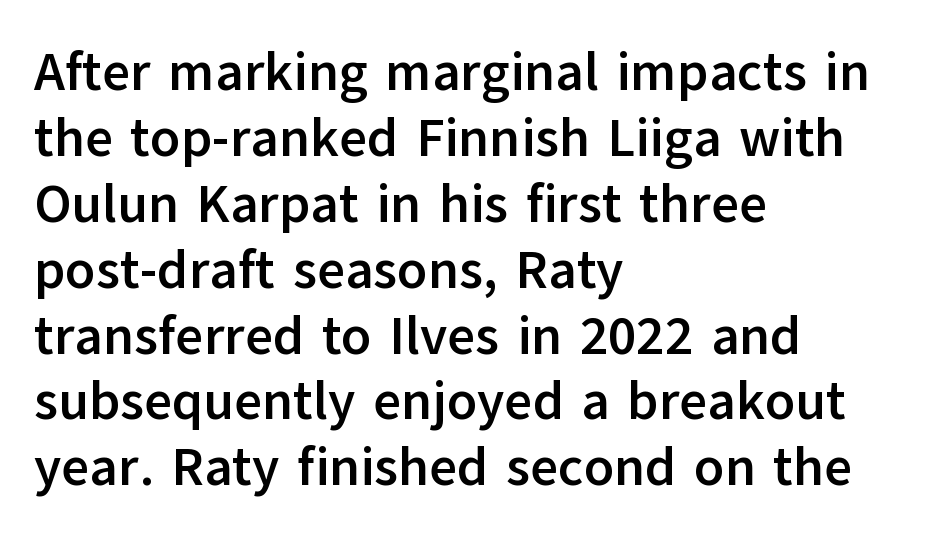
{"serif": "no", "italic": "no", "bold": "yes", "weight": "semibold", "width": "normal", "stroke_contrast": "low", "x_height": "medium", "monospaced": "no", "underline": "no", "align": "left", "line_spacing_ratio": 1.22, "letter_spacing": "normal", "letter_spacing_em": 0.0, "glyph_px": 54}
